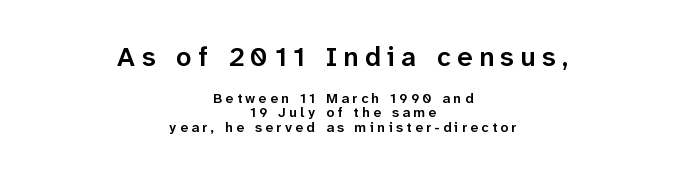
{"italic": "no", "bold": "semi", "underline": "no", "align": "center", "line_spacing": "tight", "line_spacing_ratio": 1.04, "letter_spacing": "wide", "letter_spacing_em": 0.24, "larger_block": "first", "size_ratio": 1.93, "glyph_px": 27}
